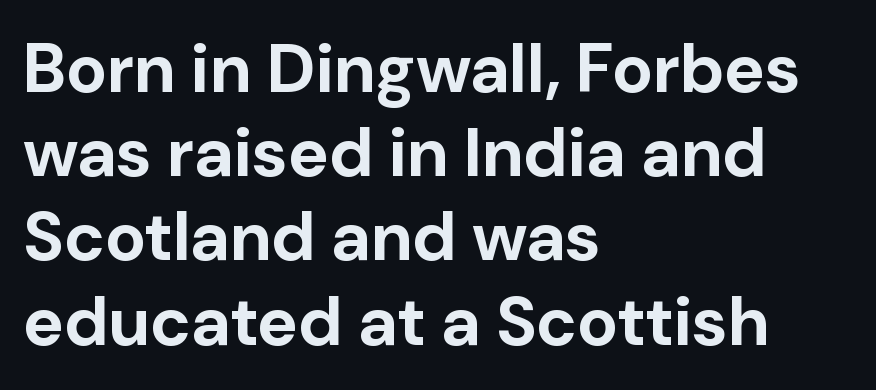
The rendering shows plain stroke endings on the letterforms — a sans-serif design. This is the regular roman posture of the typeface. The characters look thick and weighty, a clear bold. The rag falls on the right side of this text block.
